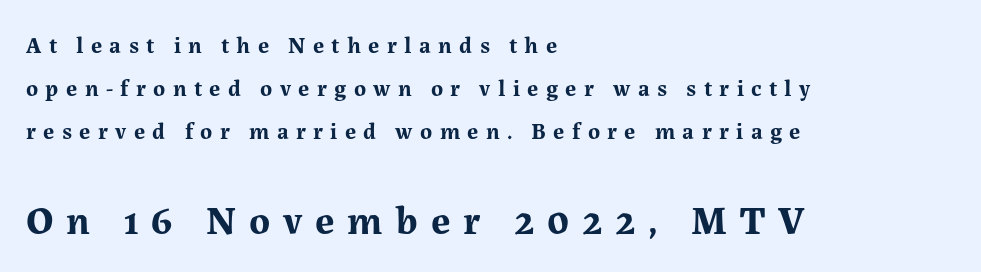
The image shows 40 px bold serif type, upright; set left-aligned, line spacing 1.88x, unusually wide letter spacing (+0.32 em), not underlined; the second (bottom) block is 1.74x larger; medium stroke contrast and a medium x-height.
